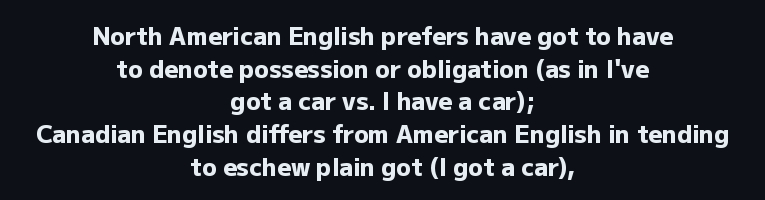
The rendering uses a moderate line-height, typical for paragraphs. Italic: no, the glyphs are upright roman. Strong, thick strokes mark this as bold type. Letters rest on an invisible, unmarked baseline. Both edges are ragged and mirror each other, which tells us the setting is centered.
